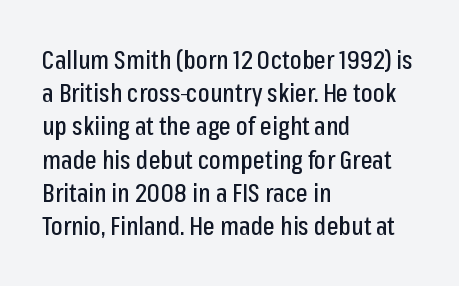
Students, observe: this is what conventionally led text looks like. Look at the tracking — it's just the regular setting, nothing added. The paragraph has a hard left edge and a soft right edge. Check under the words: just untouched page. The lettering holds an erect, upright posture throughout.
